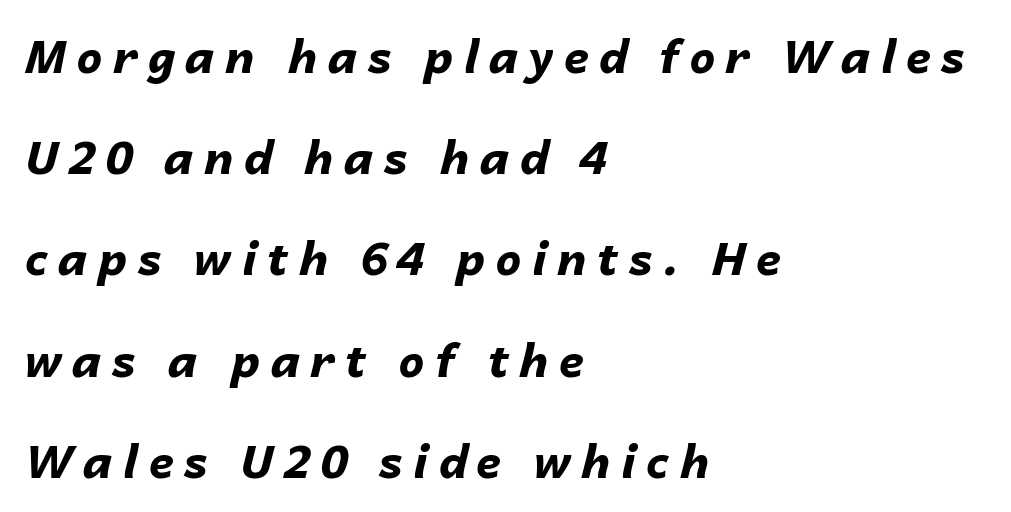
The image shows 46 px bold type, italic (leaning right); set left-aligned, loose line spacing (2.2x), unusually wide letter spacing (+0.22 em), not underlined; low stroke contrast and a medium x-height.
